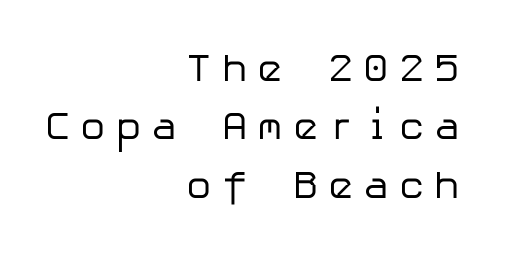
The image shows 39 px regular-weight sans-serif type, upright; set right-aligned, normal line spacing (1.5x), unusually wide letter spacing (+0.24 em), not underlined; low stroke contrast and a medium x-height.
